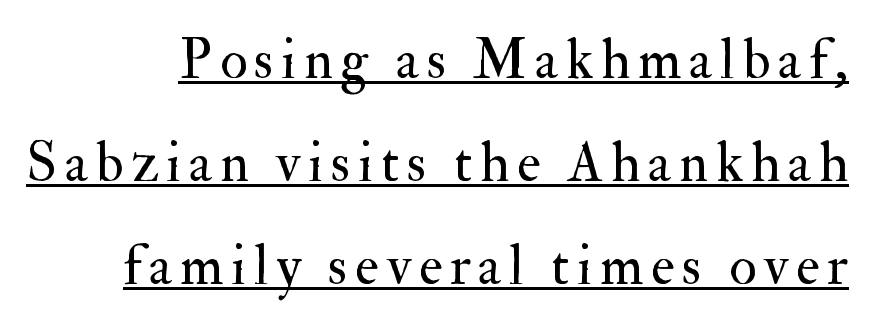
Q: Is the text bold? A: No.
Q: Is the text italic (slanted)? A: No, it is upright.
Q: Is the typeface a serif or a sans-serif typeface? A: Serif.
Q: Is the text underlined? A: Yes.
Q: Width (condensed, normal, or wide)? A: Normal.
Q: Stroke contrast? A: Medium.
Q: x-height? A: Small.
Q: Monospaced? A: No.
